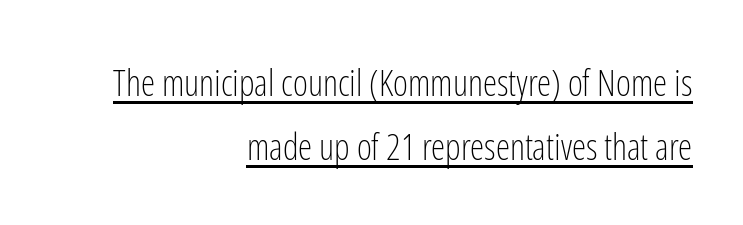
The image shows 36 px light, condensed sans-serif type, upright; set right-aligned, line spacing 1.78x, normal letter spacing, underlined; low stroke contrast and a medium x-height.
